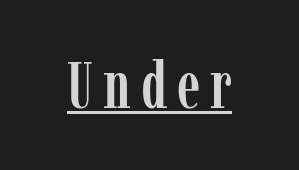
The image shows 66 px condensed serif type, upright; set underlined; low stroke contrast and a medium x-height.
